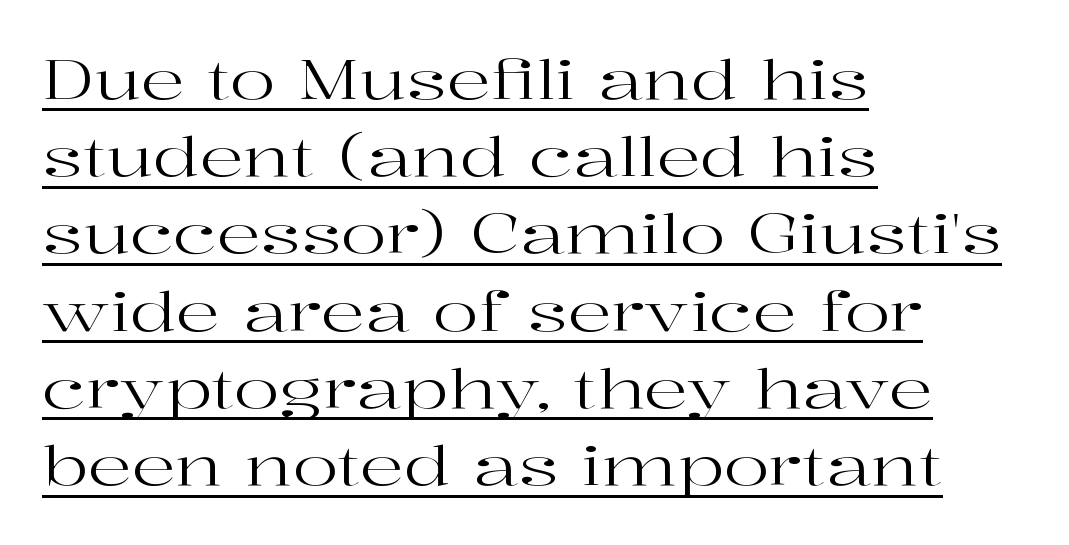
Q: Is the text bold? A: No.
Q: Is the text italic (slanted)? A: No, it is upright.
Q: Is the typeface a serif or a sans-serif typeface? A: Serif.
Q: Is the text underlined? A: Yes.
Q: How is the paragraph aligned? A: Left-aligned.
Q: Is the spacing between letters normal or unusually wide? A: Normal.
Q: Is the spacing between lines tight, normal or loose? A: Normal.
Q: Width (condensed, normal, or wide)? A: Wide.
Q: Stroke contrast? A: High.
Q: x-height? A: Medium.
Q: Monospaced? A: No.
